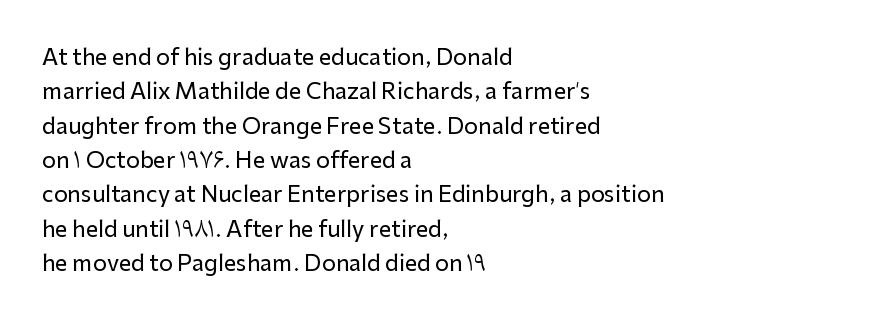
The image shows 22 px text type, upright; set left-aligned, normal line spacing (1.56x), normal letter spacing, not underlined.
